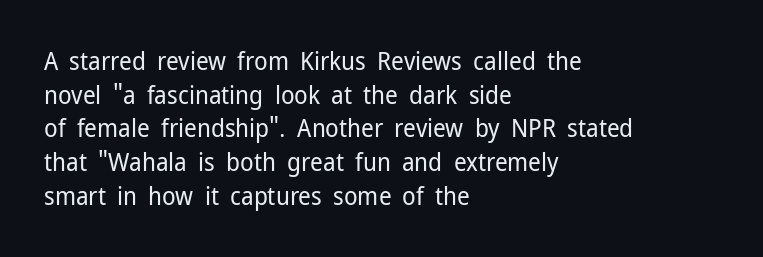
Q: Is the text bold? A: No.
Q: Is the text italic (slanted)? A: No, it is upright.
Q: Is the text underlined? A: No.
Q: How is the paragraph aligned? A: Left-aligned.
Q: Is the spacing between letters normal or unusually wide? A: Normal.
Q: Is the spacing between lines tight, normal or loose? A: Normal.
